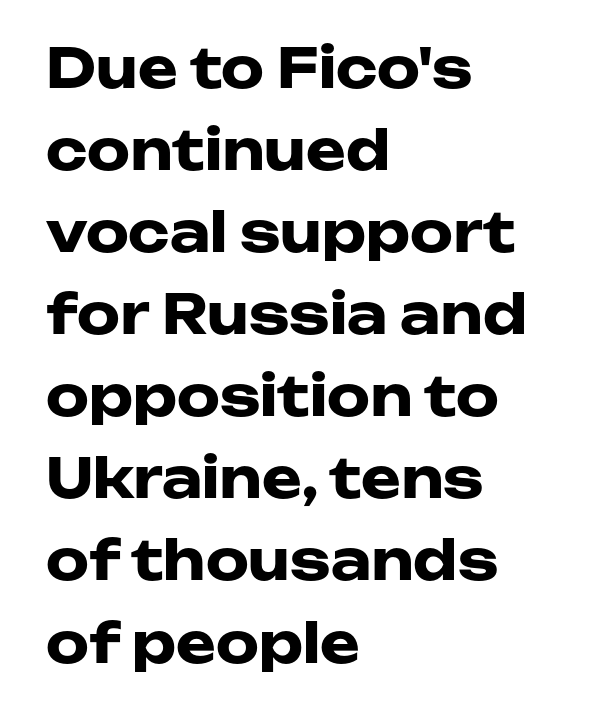
Q: Is the text bold? A: Yes.
Q: Is the text italic (slanted)? A: No, it is upright.
Q: Is the typeface a serif or a sans-serif typeface? A: Sans-serif.
Q: Is the text underlined? A: No.
Q: How is the paragraph aligned? A: Left-aligned.
Q: Is the spacing between letters normal or unusually wide? A: Normal.
Q: Is the spacing between lines tight, normal or loose? A: Normal.
Q: Width (condensed, normal, or wide)? A: Wide.
Q: Stroke contrast? A: Low.
Q: x-height? A: Medium.
Q: Monospaced? A: No.
